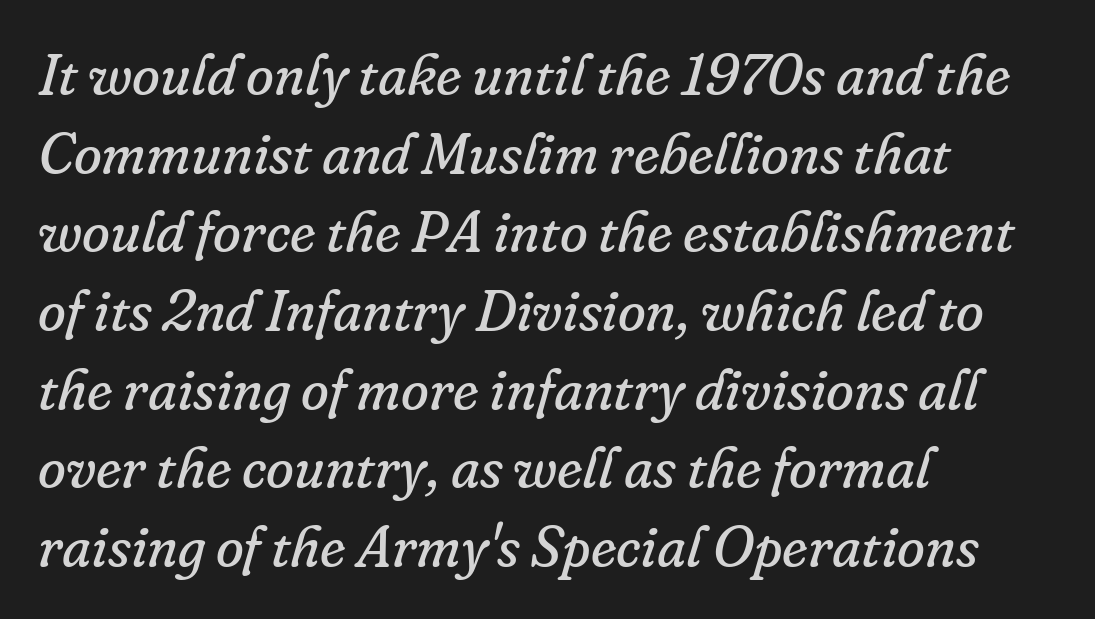
The image shows 57 px regular-weight serif type, italic (leaning right); set left-aligned, normal line spacing (1.38x), normal letter spacing, not underlined; low stroke contrast and a small x-height.
